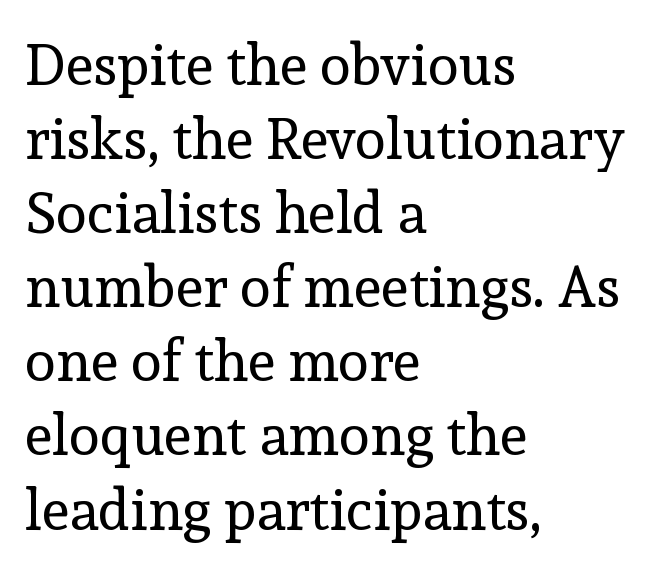
Anything drawn beneath the words? Only blank space. Standard letterfit; no display-style spreading of the glyphs. No chunkiness to these letters — they're not bold. Every character sits straight up, as roman type does. The passage is arranged the way most books set body copy — flush left.
